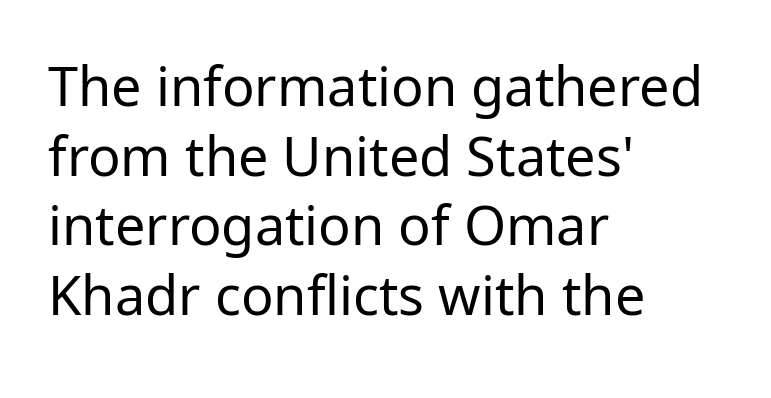
The designer went with a sans here, leaving each stem footless. Glance below the letters and you will spot only blank space. Weight: not bold — regular or lighter. Interline gaps are of average width in this sample.
